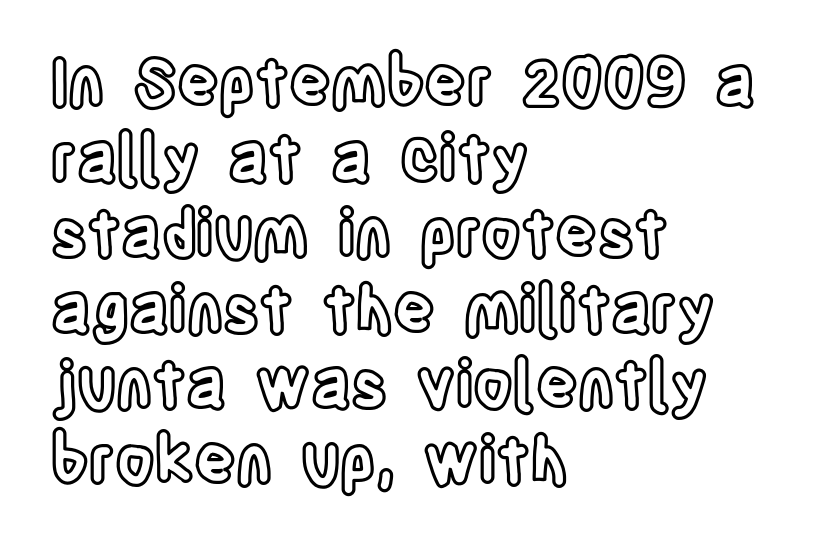
{"italic": "no", "width": "condensed", "x_height": "large", "monospaced": "no", "underline": "no", "align": "left", "line_spacing_ratio": 1.18, "letter_spacing": "normal", "letter_spacing_em": 0.0, "glyph_px": 64}
